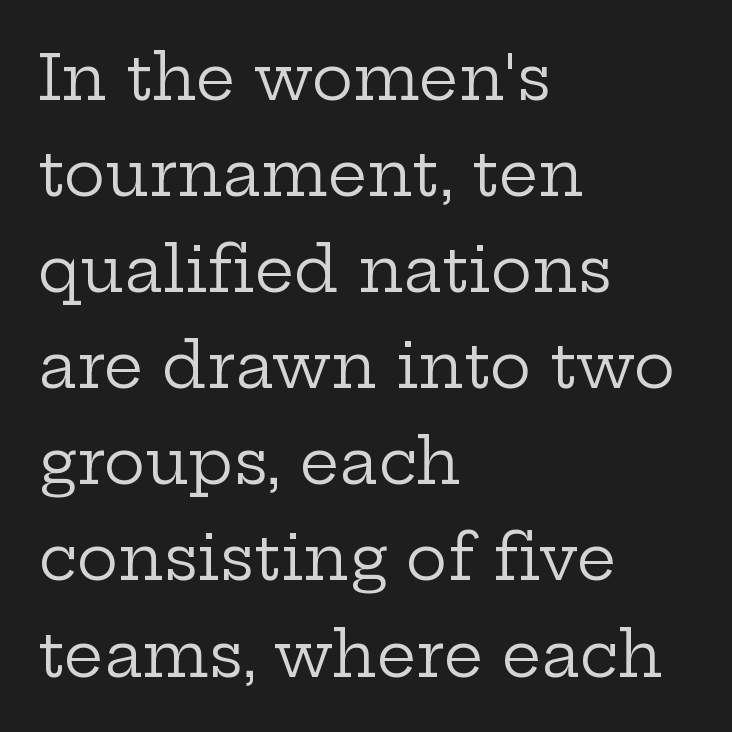
The image shows 62 px regular-weight, wide serif type, upright; set left-aligned, normal line spacing (1.55x), normal letter spacing, not underlined; low stroke contrast and a medium x-height.
